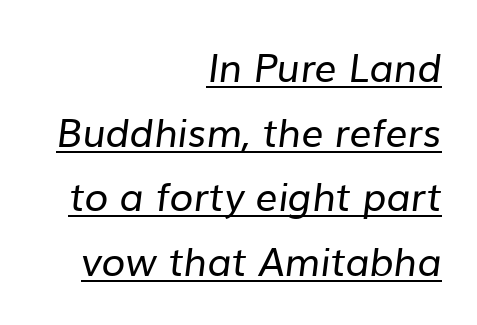
Q: Is the text bold? A: No.
Q: Is the typeface a serif or a sans-serif typeface? A: Sans-serif.
Q: Is the text underlined? A: Yes.
Q: How is the paragraph aligned? A: Right-aligned.
Q: Is the spacing between letters normal or unusually wide? A: Normal.
Q: Is the spacing between lines tight, normal or loose? A: Normal.
Q: Width (condensed, normal, or wide)? A: Normal.
Q: Stroke contrast? A: Low.
Q: x-height? A: Medium.
Q: Monospaced? A: No.
